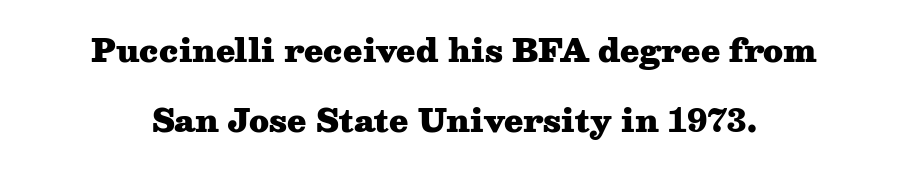
{"serif": "yes", "italic": "no", "bold": "yes", "weight": "heavy", "width": "wide", "stroke_contrast": "medium", "x_height": "medium", "monospaced": "no", "underline": "no", "align": "center", "line_spacing": "loose", "line_spacing_ratio": 2.26, "letter_spacing": "normal", "letter_spacing_em": 0.0, "glyph_px": 31}
